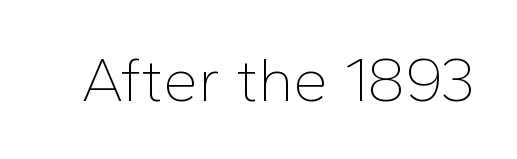
Letterform terminals end flat and unadorned throughout the passage. Descender tails drop into unmarked territory. The strokes carry an ordinary text weight at most. When letters stand straight like this, we call the style roman or upright. Standard letterfit; no display-style spreading of the glyphs.
